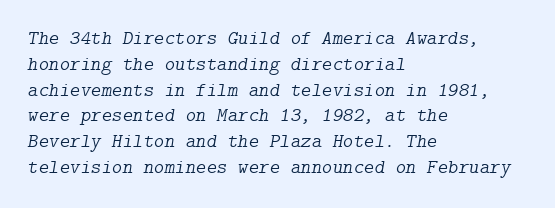
The line texture is even and compact thanks to regular tracking. The typography opts for an oblique posture over an upright one. Weight: regular or lighter. The line-height multiplier appears to be the usual default. The rendering anchors every line to the left-hand side.
